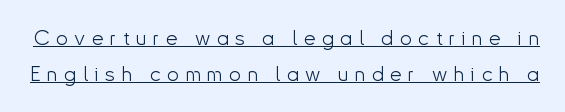
Q: Is the text bold? A: No.
Q: Is the text italic (slanted)? A: No, it is upright.
Q: Is the text underlined? A: Yes.
Q: Is the spacing between letters normal or unusually wide? A: Unusually wide.
Q: Is the spacing between lines tight, normal or loose? A: Normal.
